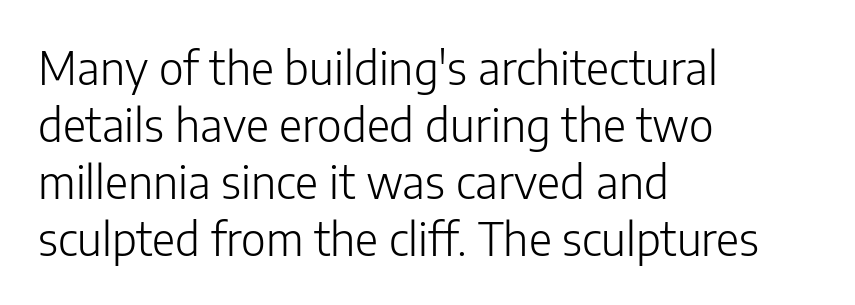
{"serif": "no", "italic": "no", "bold": "no", "weight": "light", "width": "normal", "stroke_contrast": "low", "x_height": "medium", "monospaced": "no", "underline": "no", "align": "left", "line_spacing": "normal", "line_spacing_ratio": 1.27, "letter_spacing": "normal", "letter_spacing_em": 0.0, "glyph_px": 45}
